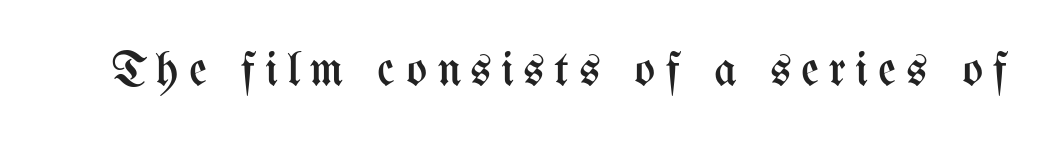
The glyphs are unaccompanied by any horizontal stroke below them. You can tell it's not italic because the verticals are truly vertical. Do the characters align in a grid? No, the font is proportional. Characters follow at a spacing far wider than the type designer built in. No heavy texture on the line: the type isn't bold.
